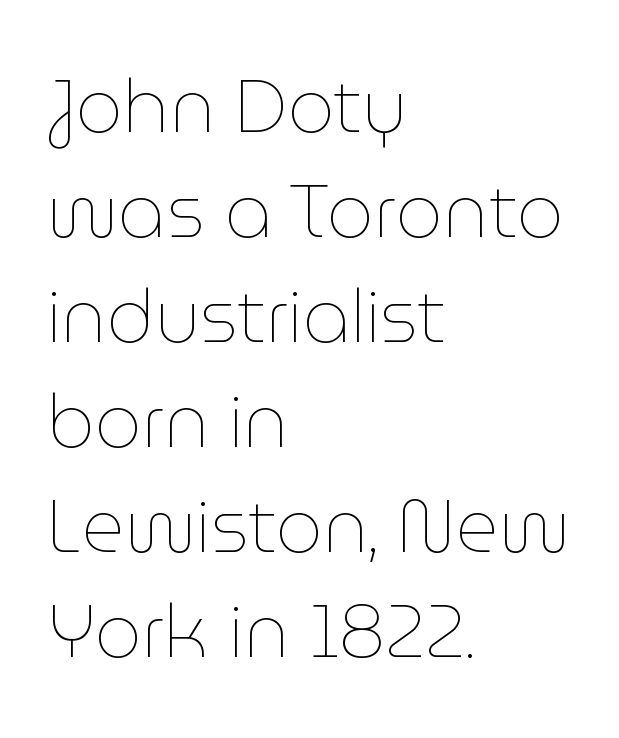
{"italic": "no", "bold": "no", "weight": "thin", "width": "normal", "stroke_contrast": "low", "x_height": "medium", "monospaced": "no", "underline": "no", "align": "left", "line_spacing": "normal", "line_spacing_ratio": 1.42, "letter_spacing": "normal", "letter_spacing_em": 0.0, "glyph_px": 74}
